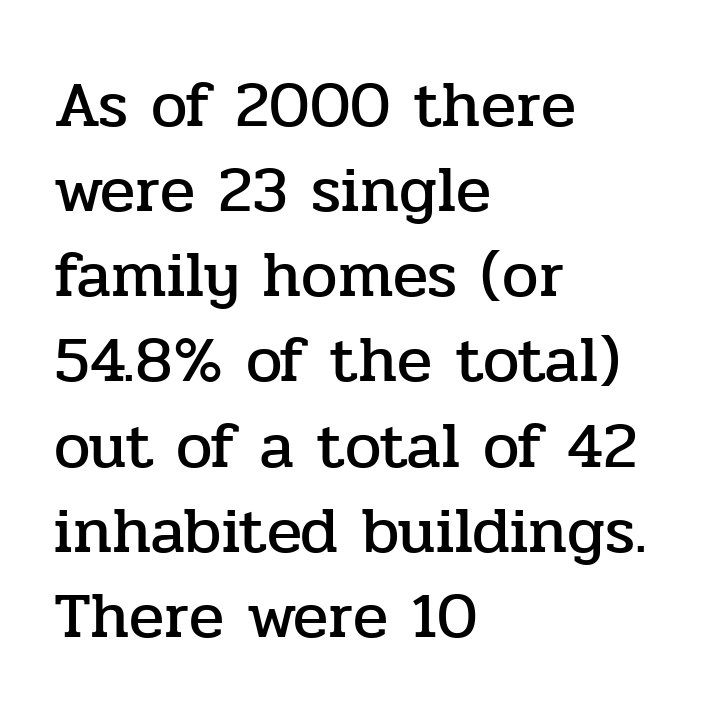
Q: Is the text italic (slanted)? A: No, it is upright.
Q: Is the typeface a serif or a sans-serif typeface? A: Serif.
Q: Is the text underlined? A: No.
Q: How is the paragraph aligned? A: Left-aligned.
Q: Is the spacing between letters normal or unusually wide? A: Normal.
Q: Is the spacing between lines tight, normal or loose? A: Normal.
Q: Width (condensed, normal, or wide)? A: Normal.
Q: Stroke contrast? A: Low.
Q: x-height? A: Medium.
Q: Monospaced? A: No.
